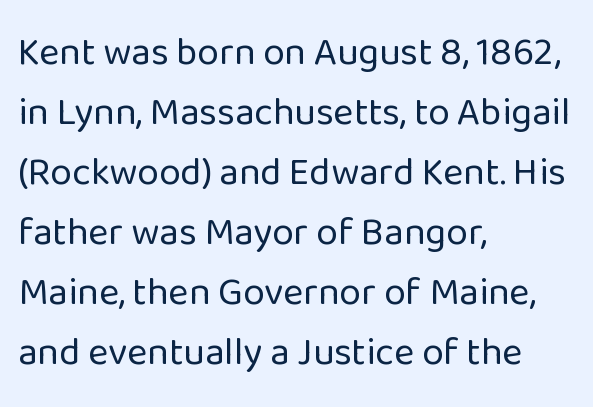
{"serif": "no", "italic": "no", "bold": "no", "weight": "regular", "width": "normal", "stroke_contrast": "low", "x_height": "medium", "monospaced": "no", "underline": "no", "align": "left", "line_spacing": "normal", "line_spacing_ratio": 1.54, "letter_spacing": "normal", "letter_spacing_em": 0.0, "glyph_px": 39}
